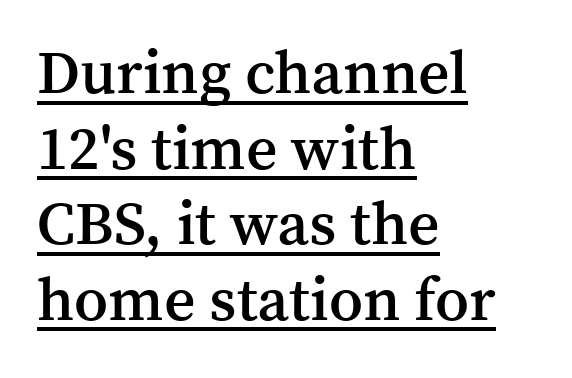
{"serif": "yes", "italic": "no", "bold": "semi", "weight": "semibold", "width": "normal", "stroke_contrast": "medium", "x_height": "medium", "monospaced": "no", "underline": "yes", "align": "left", "line_spacing_ratio": 1.24, "letter_spacing": "normal", "letter_spacing_em": 0.0, "glyph_px": 61}
